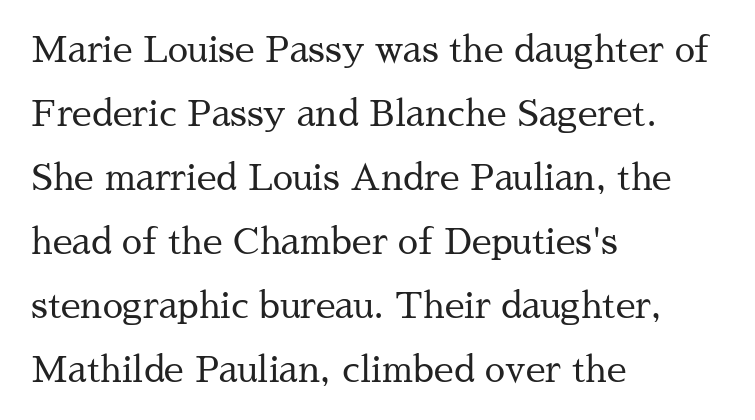
Q: Is the text bold? A: No.
Q: Is the text italic (slanted)? A: No, it is upright.
Q: Is the typeface a serif or a sans-serif typeface? A: Serif.
Q: Is the text underlined? A: No.
Q: How is the paragraph aligned? A: Left-aligned.
Q: Is the spacing between letters normal or unusually wide? A: Normal.
Q: Width (condensed, normal, or wide)? A: Normal.
Q: Stroke contrast? A: Medium.
Q: x-height? A: Medium.
Q: Monospaced? A: No.
